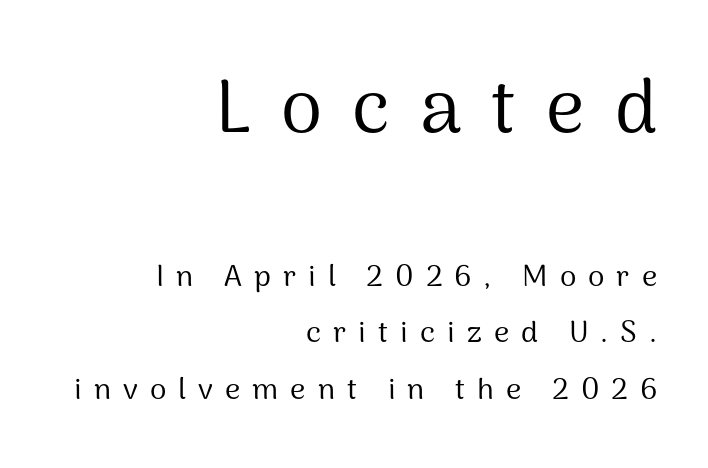
The passage shown is not underscored anywhere. The lines are quadded right. Do the characters align in a grid? No, the font is proportional. Observe the absence of serifs on each vertical stroke in this sample.
